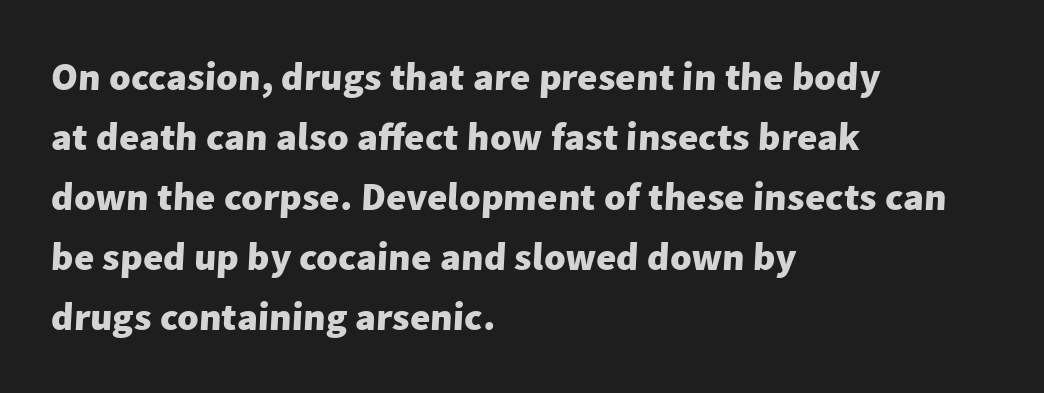
Q: Is the text bold? A: Yes.
Q: Is the typeface a serif or a sans-serif typeface? A: Sans-serif.
Q: Is the text underlined? A: No.
Q: How is the paragraph aligned? A: Left-aligned.
Q: Is the spacing between letters normal or unusually wide? A: Normal.
Q: Is the spacing between lines tight, normal or loose? A: Normal.
Q: Width (condensed, normal, or wide)? A: Normal.
Q: Stroke contrast? A: Low.
Q: x-height? A: Medium.
Q: Monospaced? A: No.
